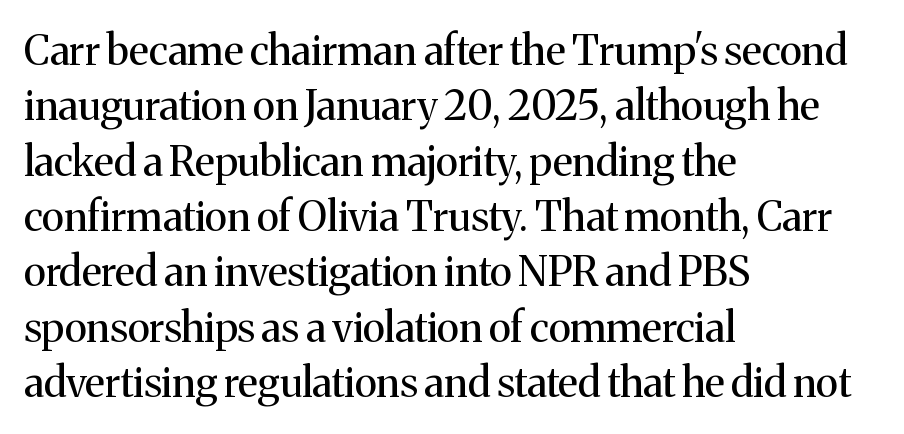
A typesetter would call this leading conventional body-copy spacing. Nobody touched the tracking dial on this one. Spacing verdict: proportional, widths tailored to each character. Letters rest on an invisible, unmarked baseline.
